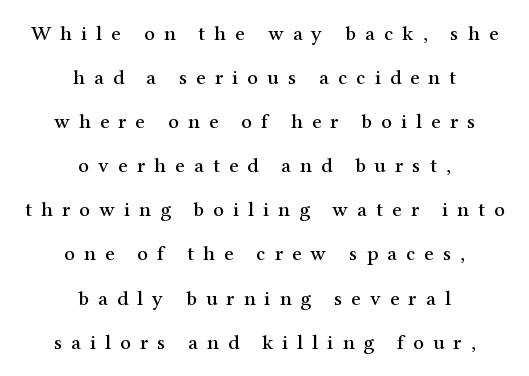
Nobody drew a line under any word here. Does the copy run flush right? No — it is centered line by line. Honestly, the letter spacing is so wide it's the main thing you notice. The line-height multiplier appears high, well above default.
